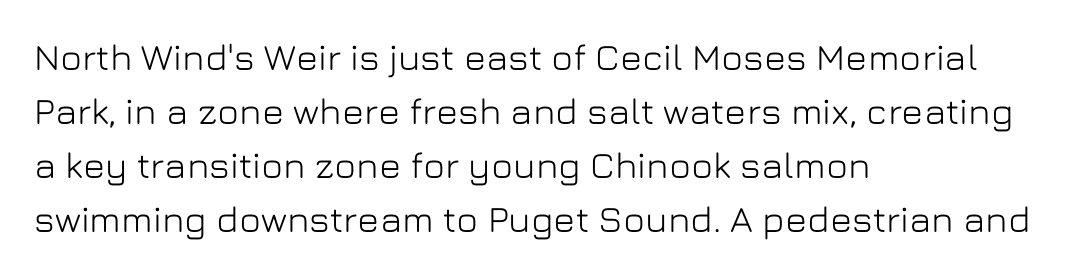
{"serif": "no", "italic": "no", "width": "normal", "stroke_contrast": "low", "x_height": "medium", "monospaced": "no", "underline": "no", "align": "left", "line_spacing": "normal", "line_spacing_ratio": 1.46, "letter_spacing": "normal", "letter_spacing_em": 0.0, "glyph_px": 37}
